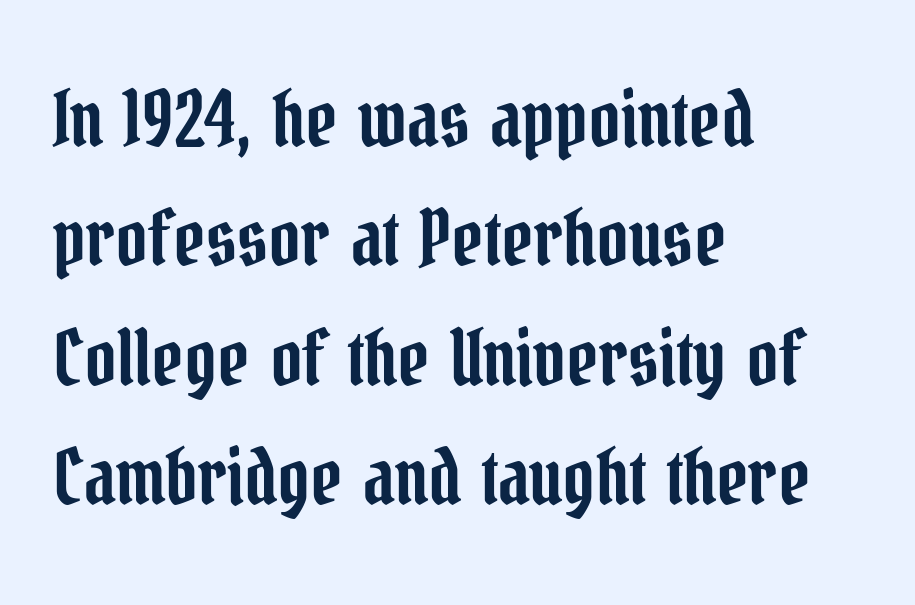
The image shows 77 px condensed serif type, upright; set left-aligned, normal line spacing (1.55x), normal letter spacing, not underlined; low stroke contrast and a medium x-height.
